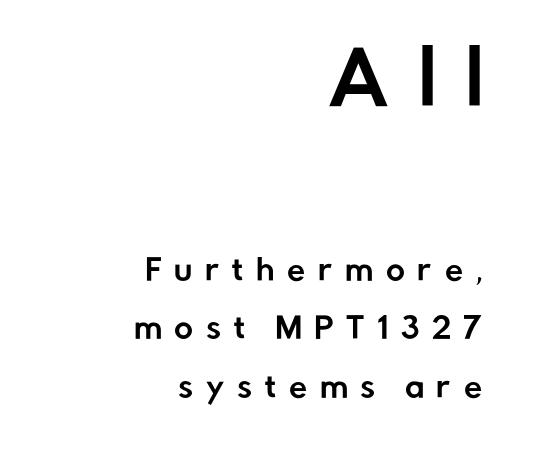
Q: Is the text italic (slanted)? A: No, it is upright.
Q: Is the typeface a serif or a sans-serif typeface? A: Sans-serif.
Q: Is the text underlined? A: No.
Q: How is the paragraph aligned? A: Right-aligned.
Q: Is the spacing between letters normal or unusually wide? A: Unusually wide.
Q: Is the spacing between lines tight, normal or loose? A: Loose.
Q: Which block of text is set in a larger size, the first (top) or the second (bottom)? A: The first (top) one.
Q: Width (condensed, normal, or wide)? A: Normal.
Q: Stroke contrast? A: Low.
Q: x-height? A: Medium.
Q: Monospaced? A: No.
